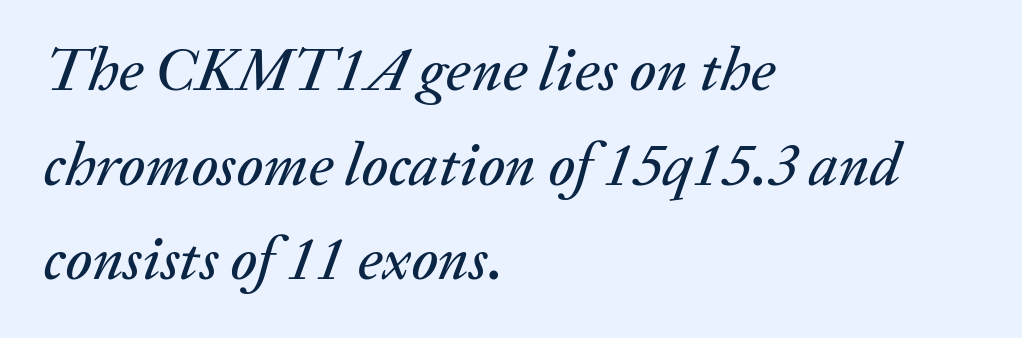
Q: Is the text italic (slanted)? A: Yes, it leans right by about 20 degrees.
Q: Is the text underlined? A: No.
Q: How is the paragraph aligned? A: Left-aligned.
Q: Is the spacing between letters normal or unusually wide? A: Normal.
Q: Is the spacing between lines tight, normal or loose? A: Normal.
Q: Width (condensed, normal, or wide)? A: Normal.
Q: Stroke contrast? A: Medium.
Q: x-height? A: Medium.
Q: Monospaced? A: No.
